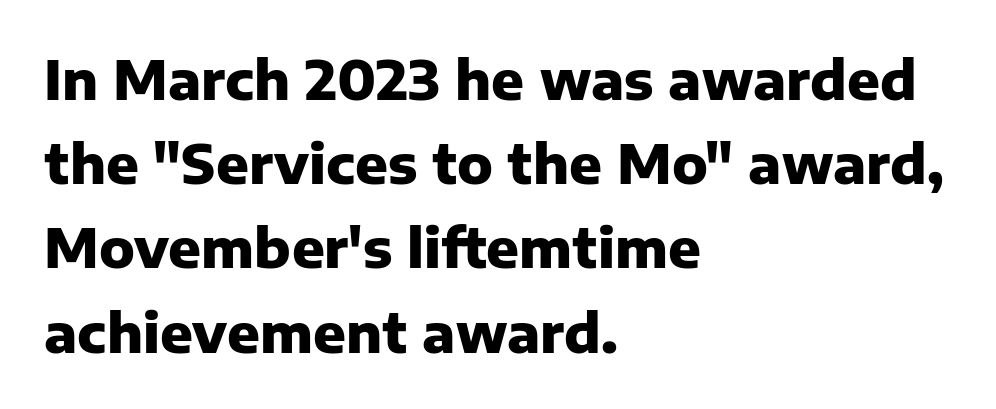
Q: Is the text bold? A: Yes.
Q: Is the text italic (slanted)? A: No, it is upright.
Q: Is the typeface a serif or a sans-serif typeface? A: Sans-serif.
Q: Is the text underlined? A: No.
Q: How is the paragraph aligned? A: Left-aligned.
Q: Is the spacing between letters normal or unusually wide? A: Normal.
Q: Is the spacing between lines tight, normal or loose? A: Normal.
Q: Width (condensed, normal, or wide)? A: Normal.
Q: Stroke contrast? A: Low.
Q: x-height? A: Medium.
Q: Monospaced? A: No.
